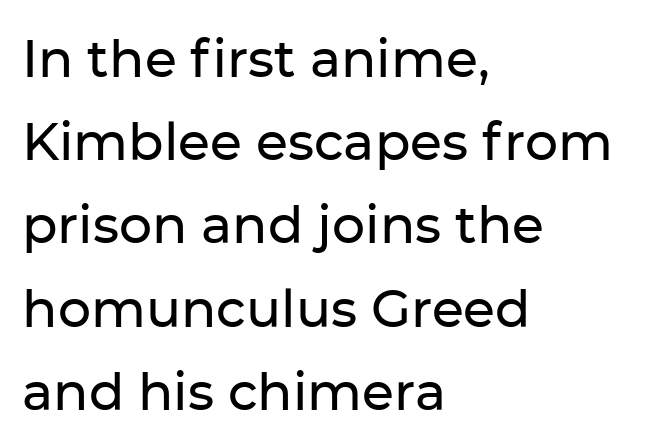
{"serif": "no", "italic": "no", "width": "normal", "stroke_contrast": "low", "x_height": "medium", "monospaced": "no", "underline": "no", "align": "left", "line_spacing": "normal", "line_spacing_ratio": 1.6, "letter_spacing": "normal", "letter_spacing_em": 0.0, "glyph_px": 52}
